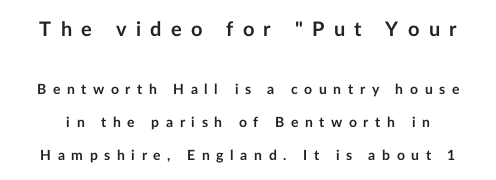
{"italic": "no", "bold": "yes", "underline": "no", "line_spacing": "loose", "line_spacing_ratio": 2.35, "letter_spacing": "wide", "letter_spacing_em": 0.47, "larger_block": "first", "size_ratio": 1.43, "glyph_px": 20}
